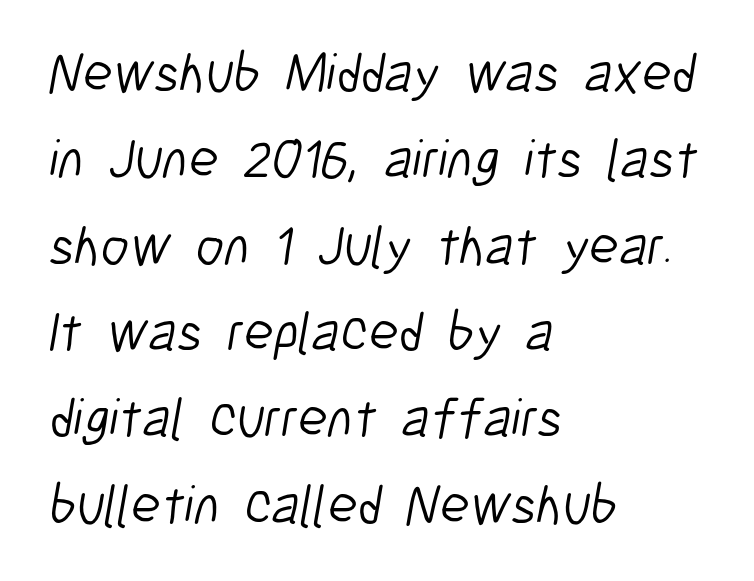
{"serif": "no", "bold": "no", "weight": "light", "width": "condensed", "stroke_contrast": "low", "x_height": "medium", "monospaced": "no", "underline": "no", "align": "left", "line_spacing": "normal", "line_spacing_ratio": 1.57, "letter_spacing": "normal", "letter_spacing_em": 0.0, "glyph_px": 55}
